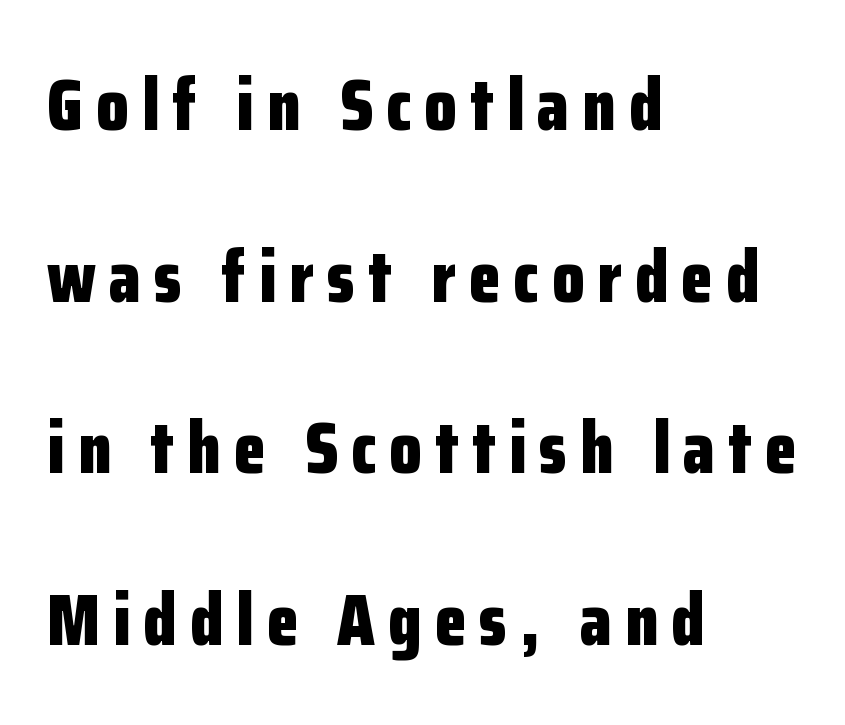
The image shows 73 px bold, condensed sans-serif type, upright; set left-aligned, loose line spacing (2.35x), not underlined; low stroke contrast and a medium x-height.
